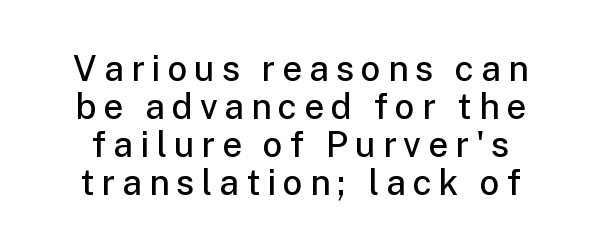
Q: Is the text bold? A: Semi-bold.
Q: Is the text italic (slanted)? A: No, it is upright.
Q: Is the typeface a serif or a sans-serif typeface? A: Sans-serif.
Q: Is the text underlined? A: No.
Q: Is the spacing between letters normal or unusually wide? A: Unusually wide.
Q: Is the spacing between lines tight, normal or loose? A: Tight.
Q: Width (condensed, normal, or wide)? A: Normal.
Q: Stroke contrast? A: Low.
Q: x-height? A: Medium.
Q: Monospaced? A: No.
